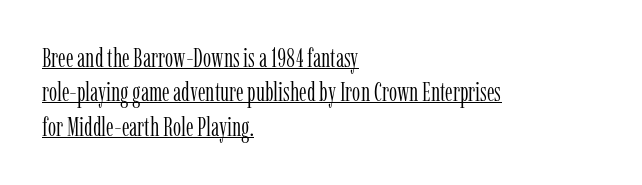
{"italic": "no", "bold": "no", "underline": "yes", "align": "left", "line_spacing": "normal", "line_spacing_ratio": 1.32, "letter_spacing": "normal", "letter_spacing_em": 0.0, "glyph_px": 26}
